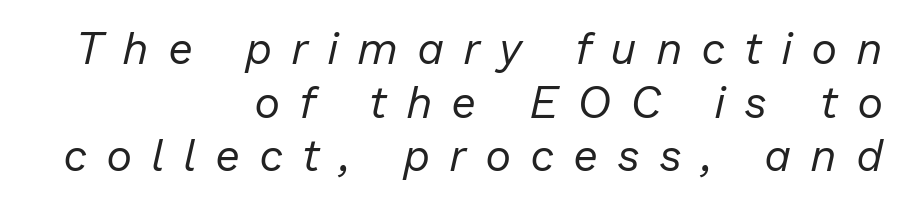
The image shows 44 px regular-weight type, italic (leaning right); set right-aligned, line spacing 1.22x, unusually wide letter spacing (+0.47 em), not underlined; low stroke contrast and a medium x-height.
